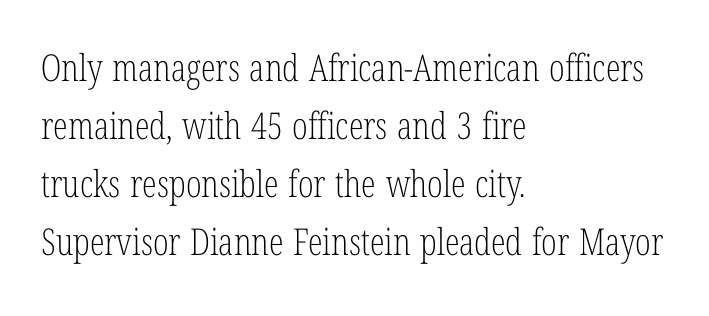
Q: Is the text bold? A: No.
Q: Is the text italic (slanted)? A: No, it is upright.
Q: Is the typeface a serif or a sans-serif typeface? A: Serif.
Q: Is the text underlined? A: No.
Q: How is the paragraph aligned? A: Left-aligned.
Q: Is the spacing between letters normal or unusually wide? A: Normal.
Q: Is the spacing between lines tight, normal or loose? A: Normal.
Q: Width (condensed, normal, or wide)? A: Condensed.
Q: Stroke contrast? A: Low.
Q: x-height? A: Medium.
Q: Monospaced? A: No.
